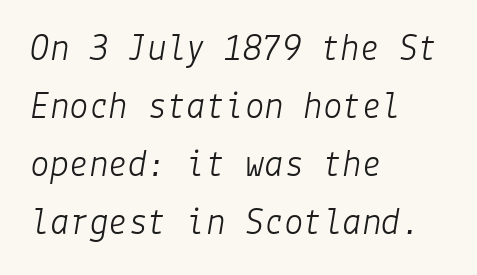
{"italic": "yes", "lean": "right", "slant_degrees": 9, "bold": "no", "weight": "light", "width": "normal", "stroke_contrast": "low", "x_height": "medium", "underline": "no", "align": "left", "line_spacing": "normal", "line_spacing_ratio": 1.49, "letter_spacing": "normal", "letter_spacing_em": 0.0, "glyph_px": 39}
